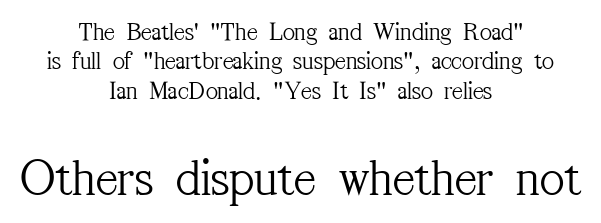
{"serif": "yes", "italic": "no", "bold": "no", "weight": "light", "width": "condensed", "stroke_contrast": "medium", "x_height": "medium", "monospaced": "no", "underline": "no", "align": "center", "line_spacing": "tight", "line_spacing_ratio": 1.13, "letter_spacing": "normal", "letter_spacing_em": 0.0, "larger_block": "second", "size_ratio": 2.04, "glyph_px": 53}
